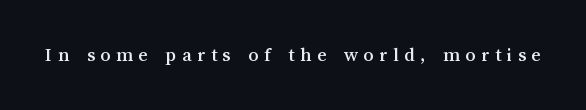
The glyphs are unaccompanied by any horizontal stroke below them. Italic? Not at all — the glyphs are vertical. Characters follow at a spacing far wider than the type designer built in.
